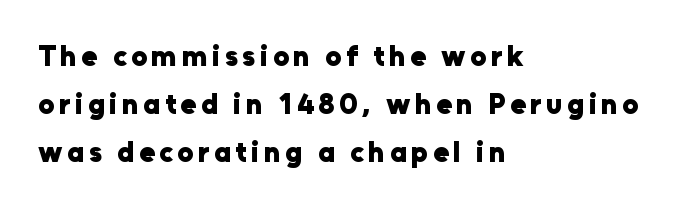
Q: Is the text bold? A: Yes.
Q: Is the text italic (slanted)? A: No, it is upright.
Q: Is the typeface a serif or a sans-serif typeface? A: Sans-serif.
Q: Is the text underlined? A: No.
Q: How is the paragraph aligned? A: Left-aligned.
Q: Is the spacing between lines tight, normal or loose? A: Normal.
Q: Width (condensed, normal, or wide)? A: Normal.
Q: Stroke contrast? A: Low.
Q: x-height? A: Medium.
Q: Monospaced? A: No.
